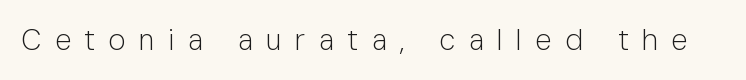
The image shows 29 px light sans-serif type, upright; set unusually wide letter spacing (+0.47 em), not underlined; low stroke contrast and a medium x-height.
